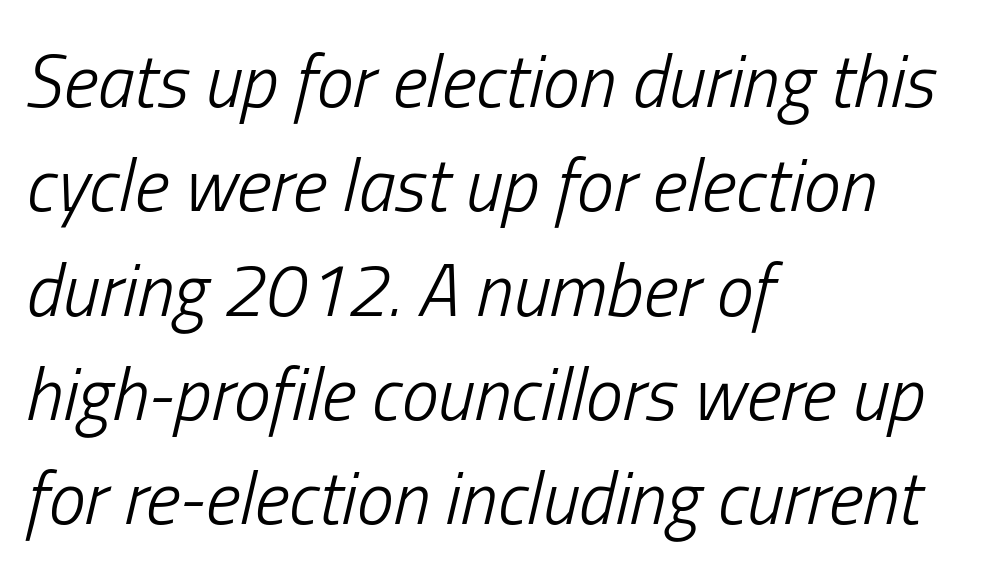
Rendered with sloped, italic letterforms. Lines of text with bare space underneath. Here the designer chose a conventional face with non-uniform glyph widths. The leading is moderate, giving the passage an even texture. The lines are quadded left.
